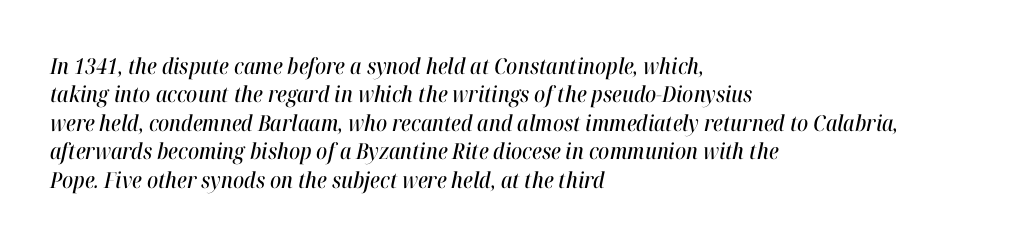
{"italic": "yes", "lean": "right", "slant_degrees": 12, "underline": "no", "align": "left", "line_spacing": "normal", "line_spacing_ratio": 1.29, "letter_spacing": "normal", "letter_spacing_em": 0.0, "glyph_px": 22}
